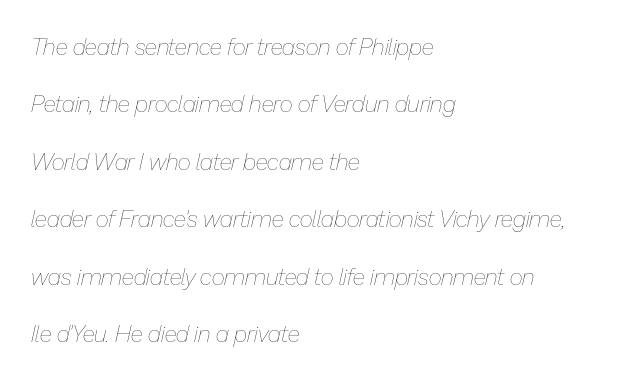
{"italic": "yes", "lean": "right", "slant_degrees": 13, "bold": "no", "underline": "no", "align": "left", "line_spacing": "loose", "line_spacing_ratio": 2.5, "letter_spacing": "normal", "letter_spacing_em": 0.0, "glyph_px": 23}
